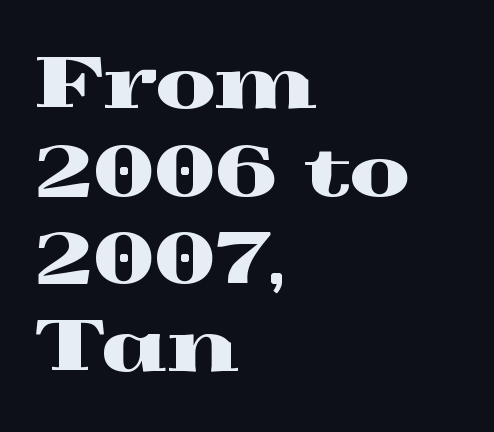
{"serif": "yes", "italic": "no", "width": "wide", "x_height": "medium", "monospaced": "no", "underline": "no", "align": "left", "line_spacing": "normal", "line_spacing_ratio": 1.27, "letter_spacing": "normal", "letter_spacing_em": 0.0, "glyph_px": 69}
